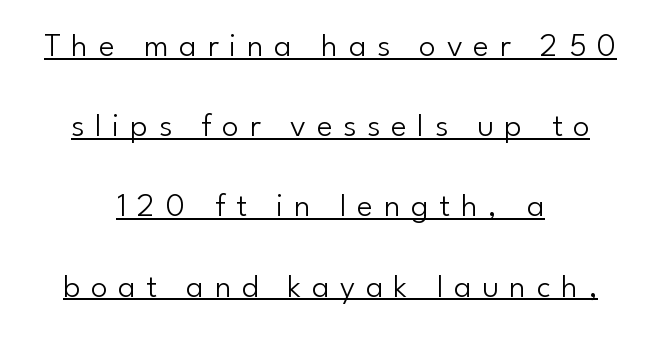
{"serif": "no", "italic": "no", "bold": "no", "weight": "light", "width": "normal", "stroke_contrast": "low", "x_height": "small", "monospaced": "no", "underline": "yes", "align": "center", "line_spacing": "loose", "line_spacing_ratio": 2.36, "letter_spacing": "wide", "letter_spacing_em": 0.31, "glyph_px": 34}
